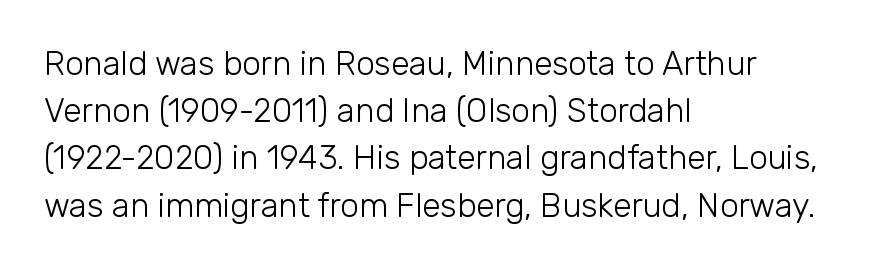
{"serif": "no", "italic": "no", "bold": "no", "weight": "light", "width": "normal", "stroke_contrast": "low", "x_height": "medium", "monospaced": "no", "underline": "no", "align": "left", "line_spacing": "normal", "line_spacing_ratio": 1.43, "letter_spacing": "normal", "letter_spacing_em": 0.0, "glyph_px": 33}
